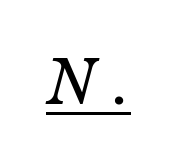
The image shows 59 px regular-weight type; set unusually wide letter spacing (+0.33 em), underlined; low stroke contrast and a medium x-height.
